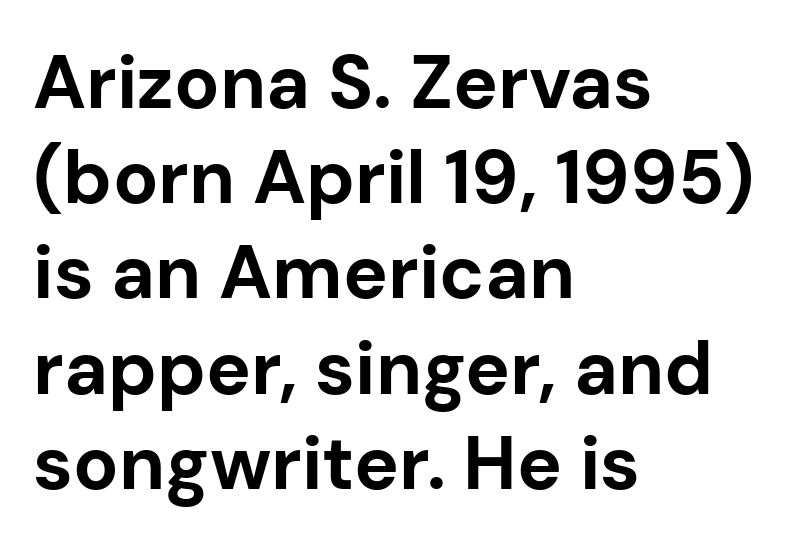
{"serif": "no", "italic": "no", "bold": "yes", "weight": "bold", "width": "normal", "stroke_contrast": "low", "x_height": "medium", "monospaced": "no", "underline": "no", "align": "left", "line_spacing": "normal", "line_spacing_ratio": 1.27, "letter_spacing": "normal", "letter_spacing_em": 0.0, "glyph_px": 75}
